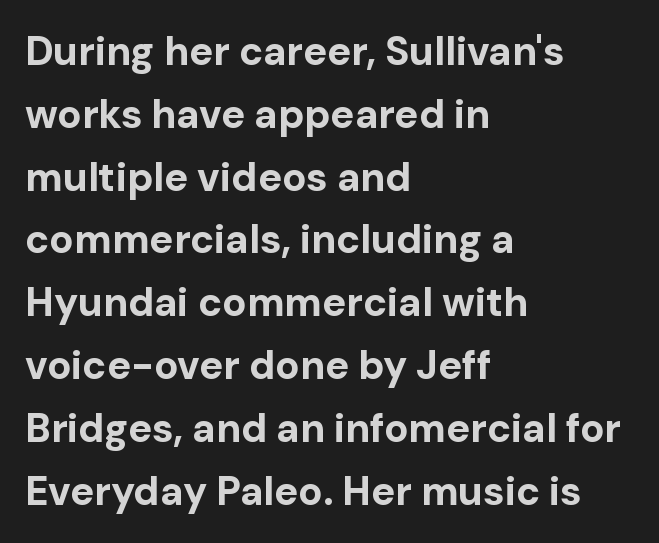
Reading down the block, your eye returns to a fixed left position each line. The glyphs have the mass of a bold cut. The rendering uses a moderate line-height, typical for paragraphs. It's the straight-up-and-down kind of type. Regarding serifs, this sample does without them. Tracking here is standard; glyphs follow each other at the usual distance.
